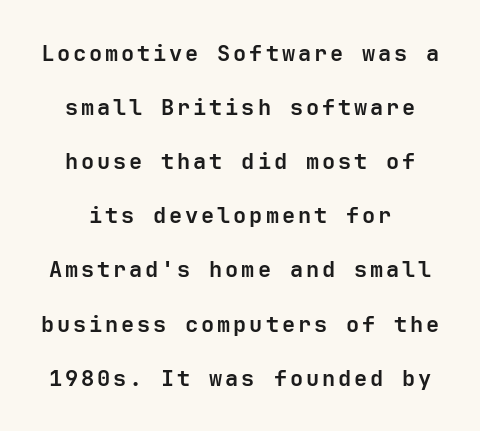
The glyphs are unaccompanied by any horizontal stroke below them. Every character sits straight up, as roman type does. You'd pick this weight for a headline — it's a proper bold. If you measured baseline to baseline, you'd find a long distance.
